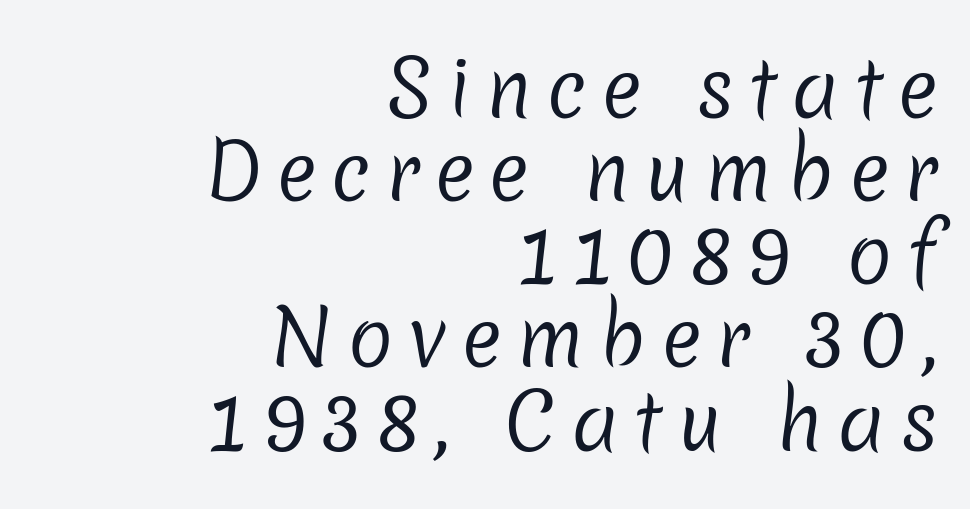
Q: Is the text bold? A: No.
Q: Is the typeface a serif or a sans-serif typeface? A: Sans-serif.
Q: Is the text underlined? A: No.
Q: How is the paragraph aligned? A: Right-aligned.
Q: Is the spacing between lines tight, normal or loose? A: Tight.
Q: Width (condensed, normal, or wide)? A: Normal.
Q: Stroke contrast? A: Low.
Q: x-height? A: Medium.
Q: Monospaced? A: No.
